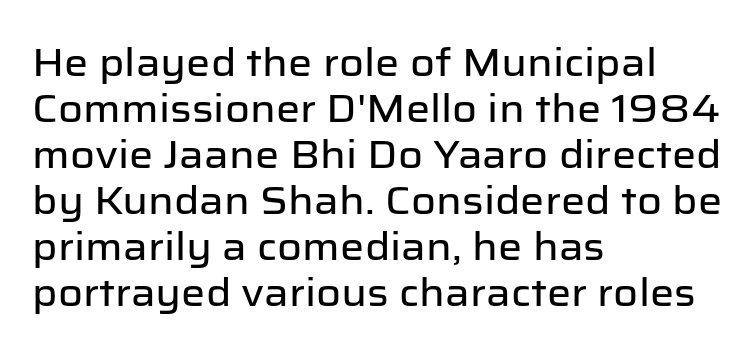
Q: Is the text italic (slanted)? A: No, it is upright.
Q: Is the typeface a serif or a sans-serif typeface? A: Sans-serif.
Q: Is the text underlined? A: No.
Q: How is the paragraph aligned? A: Left-aligned.
Q: Is the spacing between letters normal or unusually wide? A: Normal.
Q: Width (condensed, normal, or wide)? A: Normal.
Q: Stroke contrast? A: Low.
Q: x-height? A: Medium.
Q: Monospaced? A: No.
